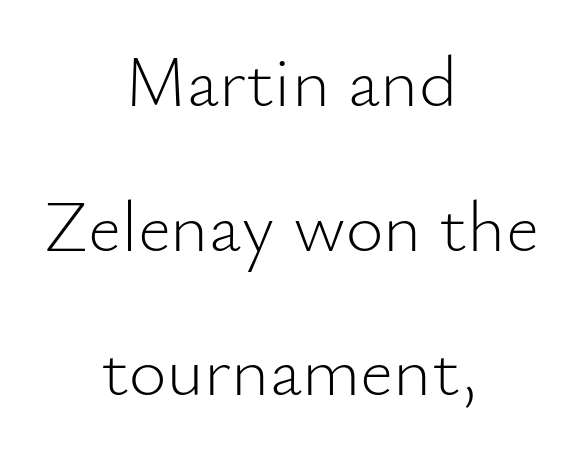
{"serif": "no", "italic": "no", "bold": "no", "weight": "light", "width": "normal", "stroke_contrast": "low", "x_height": "small", "monospaced": "no", "underline": "no", "align": "center", "line_spacing": "loose", "line_spacing_ratio": 1.98, "letter_spacing": "normal", "letter_spacing_em": 0.0, "glyph_px": 73}
